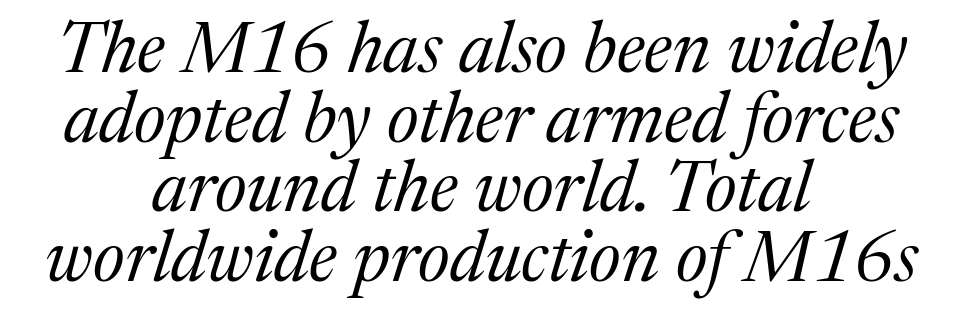
No letter is thick-stroked: the sample isn't bold. Characters follow at the spacing the type designer built in. This sample has the flowing, uneven cadence of proportional lettering. Serif or sans? Serif — the stroke terminals have little feet. If you folded the block vertically in half, each line would mirror itself in length. Letters rest on an invisible, unmarked baseline.
